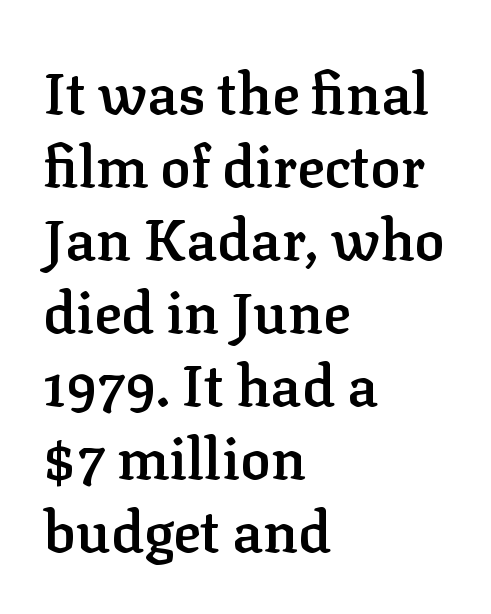
The space beneath each line is pristine and unruled. The glyphs have the mass of a demibold cut, below bold. Caption: multi-line text, flush left, ragged right. Caption: standard tracking, unaltered.
